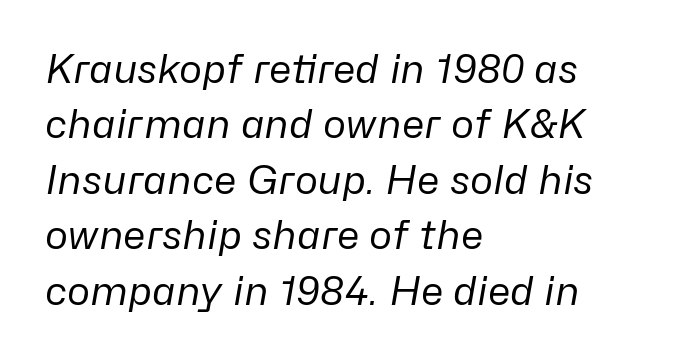
Q: Is the text bold? A: No.
Q: Is the text italic (slanted)? A: Yes, it leans right by about 10 degrees.
Q: Is the text underlined? A: No.
Q: How is the paragraph aligned? A: Left-aligned.
Q: Is the spacing between letters normal or unusually wide? A: Normal.
Q: Is the spacing between lines tight, normal or loose? A: Normal.
Q: Width (condensed, normal, or wide)? A: Normal.
Q: Stroke contrast? A: Low.
Q: x-height? A: Medium.
Q: Monospaced? A: No.
